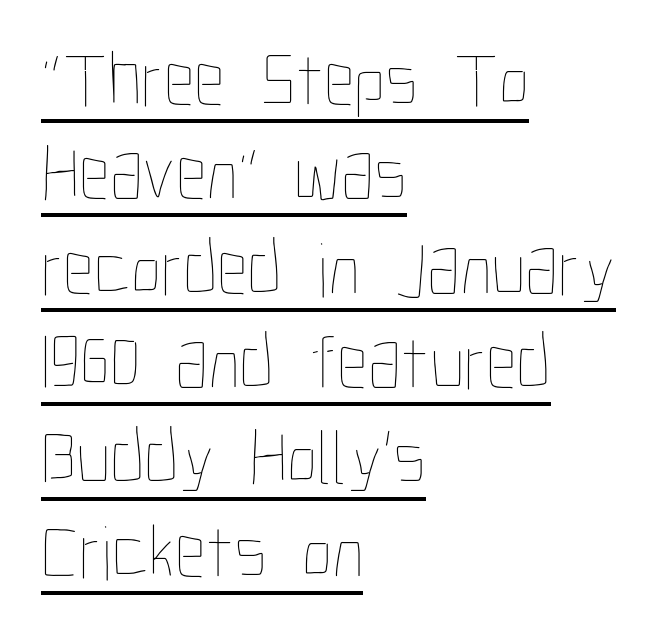
A typesetter would call this zero additional tracking. Spacing verdict: proportional, widths tailored to each character. Caption: multi-line text, flush left, ragged right. Is there an underline? Yes — a line sits under the letters.
